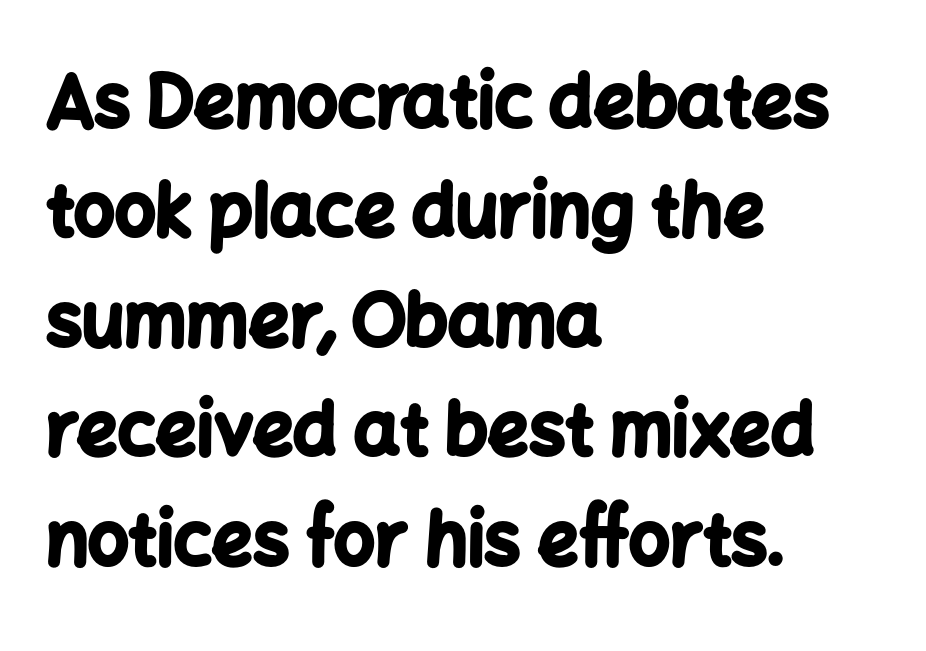
{"serif": "no", "italic": "no", "bold": "yes", "weight": "bold", "width": "normal", "stroke_contrast": "low", "x_height": "medium", "monospaced": "no", "underline": "no", "align": "left", "line_spacing": "normal", "line_spacing_ratio": 1.52, "letter_spacing": "normal", "letter_spacing_em": 0.0, "glyph_px": 72}
